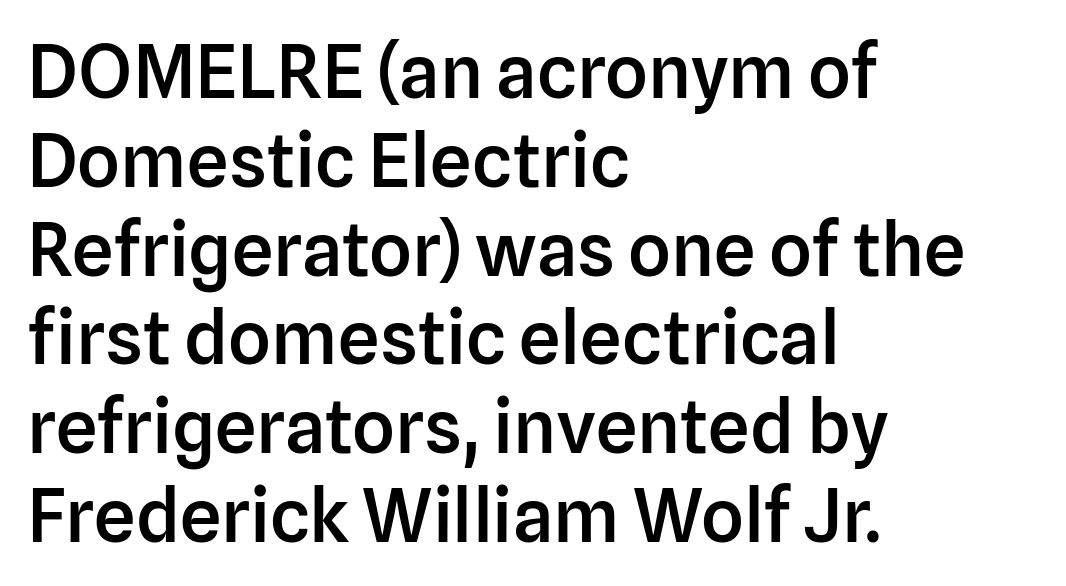
Underline: absent. These lines stack with their left ends in a neat column. How are the letters spaced? Ordinarily, with no added tracking. A typesetter would mark this as roman, not italic. Set as a demibold, roughly 600 on the weight scale. The designer went with a sans here, leaving each stem footless.
